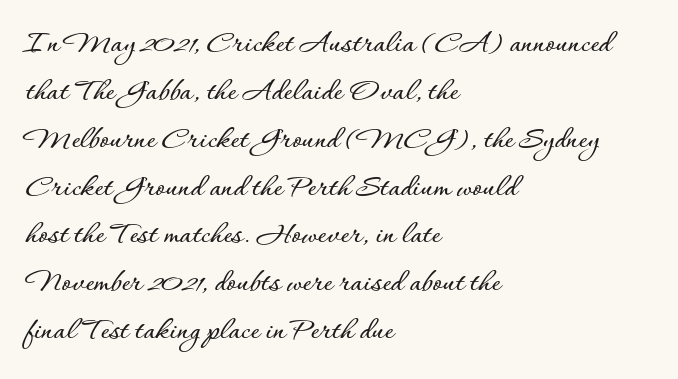
Proportional: the letters do not fall into vertical columns. Default kerning and tracking; the words read as compact shapes. Does the copy run flush right? No — it runs flush left. The block of text has a typical density, with ordinary space between rows.
